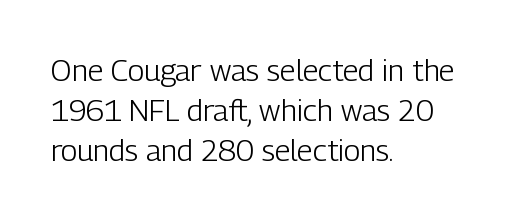
{"serif": "no", "italic": "no", "bold": "no", "weight": "light", "width": "condensed", "stroke_contrast": "low", "x_height": "medium", "monospaced": "no", "underline": "no", "align": "left", "line_spacing": "normal", "line_spacing_ratio": 1.33, "letter_spacing": "normal", "letter_spacing_em": 0.0, "glyph_px": 30}
